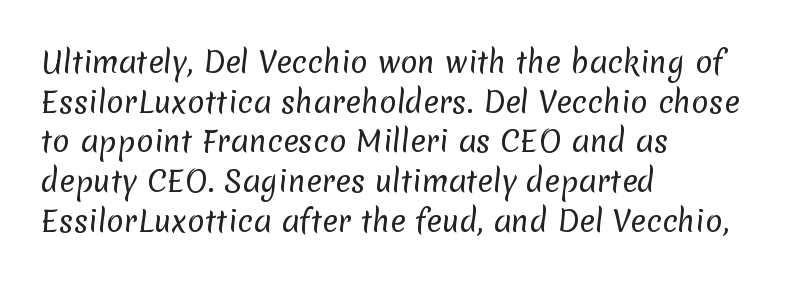
{"serif": "no", "bold": "no", "weight": "regular", "width": "normal", "stroke_contrast": "low", "x_height": "medium", "monospaced": "no", "underline": "no", "align": "left", "line_spacing": "normal", "line_spacing_ratio": 1.37, "letter_spacing": "normal", "letter_spacing_em": 0.0, "glyph_px": 29}
